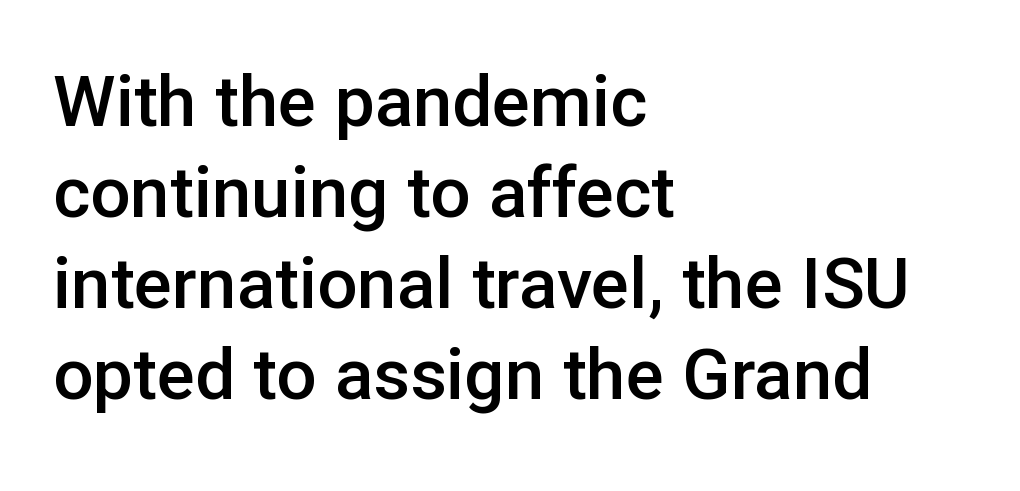
{"serif": "no", "italic": "no", "bold": "semi", "weight": "semibold", "width": "normal", "stroke_contrast": "low", "x_height": "medium", "monospaced": "no", "underline": "no", "align": "left", "line_spacing": "normal", "line_spacing_ratio": 1.28, "letter_spacing": "normal", "letter_spacing_em": 0.0, "glyph_px": 71}
